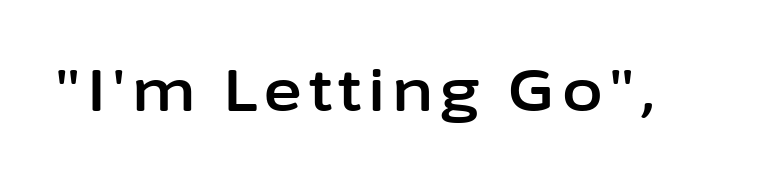
The image shows 59 px sans-serif type, upright; set not underlined; low stroke contrast and a medium x-height.
